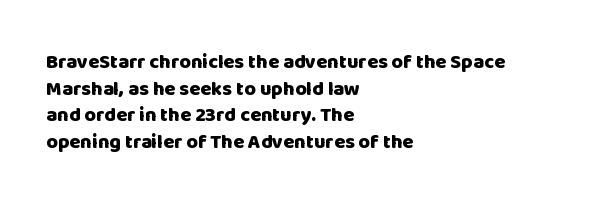
Q: Is the text bold? A: Yes.
Q: Is the text italic (slanted)? A: No, it is upright.
Q: Is the text underlined? A: No.
Q: How is the paragraph aligned? A: Left-aligned.
Q: Is the spacing between letters normal or unusually wide? A: Normal.
Q: Is the spacing between lines tight, normal or loose? A: Normal.
